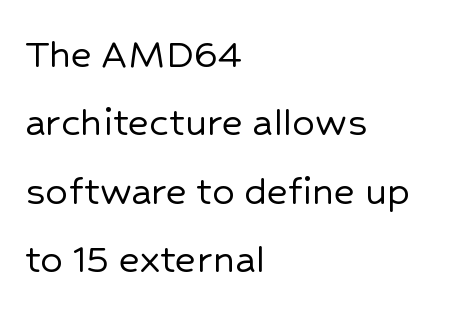
If you measured baseline to baseline, you'd find a middling distance. You could not count columns in this text — the font is proportionally spaced. This sample uses plain, unmodified letter spacing. A roman cut, with each character standing at attention. A classic flush-left, rag-right setting is used for this passage. Words float on clear page, feet unadorned.
